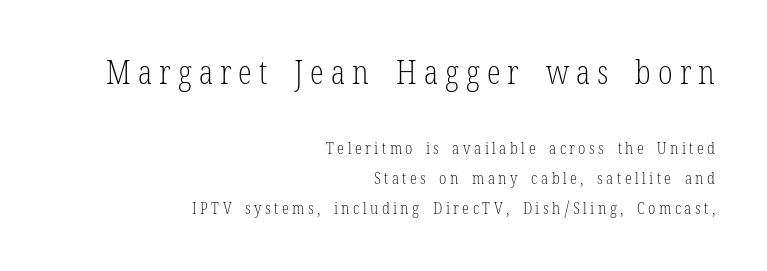
Q: Is the text bold? A: No.
Q: Is the text italic (slanted)? A: No, it is upright.
Q: Is the typeface a serif or a sans-serif typeface? A: Serif.
Q: Is the text underlined? A: No.
Q: How is the paragraph aligned? A: Right-aligned.
Q: Is the spacing between letters normal or unusually wide? A: Unusually wide.
Q: Which block of text is set in a larger size, the first (top) or the second (bottom)? A: The first (top) one.
Q: Width (condensed, normal, or wide)? A: Condensed.
Q: Stroke contrast? A: Low.
Q: x-height? A: Medium.
Q: Monospaced? A: No.
